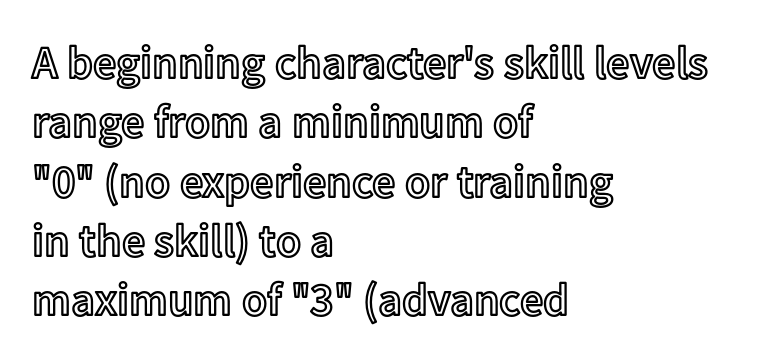
The axis of the letterforms is exactly vertical. The rendering keeps characters at their native spacing. Is the block centered? No — it sits flush against the left margin. The space between consecutive lines is moderate. The space beneath each line is pristine and unruled.
